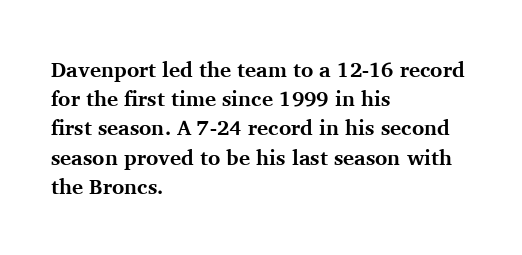
The image shows 21 px bold type, upright; set left-aligned, normal line spacing (1.39x), normal letter spacing, not underlined.
